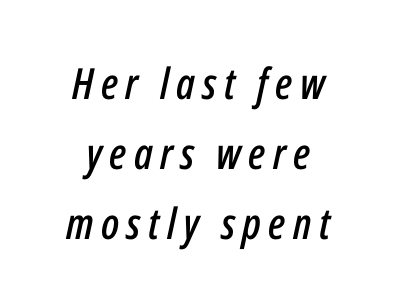
Q: Is the text italic (slanted)? A: Yes, it leans right by about 12 degrees.
Q: Is the text underlined? A: No.
Q: Is the spacing between lines tight, normal or loose? A: Normal.
Q: Width (condensed, normal, or wide)? A: Condensed.
Q: Stroke contrast? A: Low.
Q: x-height? A: Medium.
Q: Monospaced? A: No.
